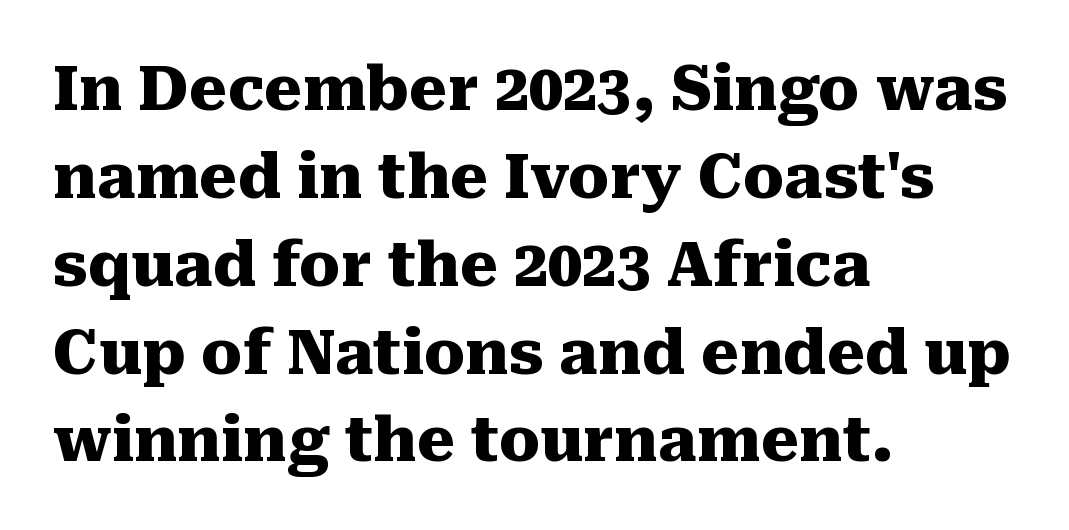
{"serif": "yes", "italic": "no", "bold": "yes", "weight": "heavy", "width": "normal", "stroke_contrast": "medium", "x_height": "medium", "monospaced": "no", "underline": "no", "align": "left", "line_spacing": "normal", "line_spacing_ratio": 1.44, "letter_spacing": "normal", "letter_spacing_em": 0.0, "glyph_px": 61}
